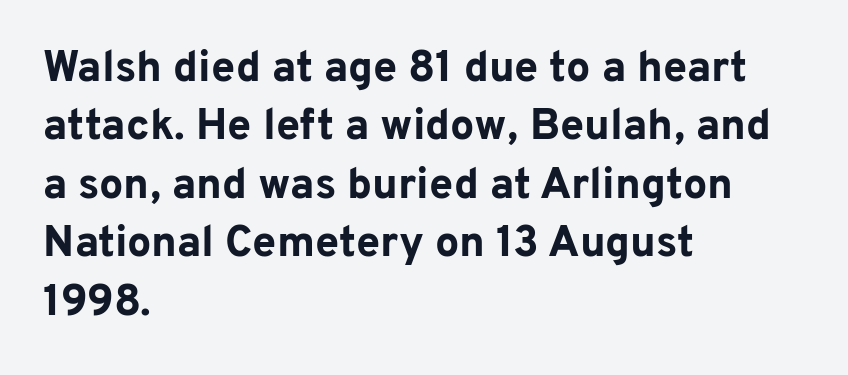
The image shows 43 px bold sans-serif type, upright; set left-aligned, normal line spacing (1.36x), normal letter spacing, not underlined; low stroke contrast and a medium x-height.
